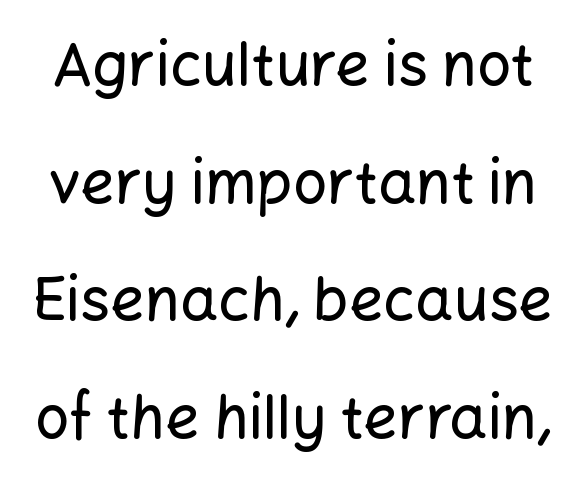
Honestly, the letter spacing is just normal — you wouldn't notice it. Clear beneath every line of the passage. The rendering uses natural spacing where letterforms have individual widths. Is there much room between lines? Yes — plenty of vertical air separates them. Is this a sans? Yes — the strokes have no serifs. Ordinary non-slanted type is in use.
